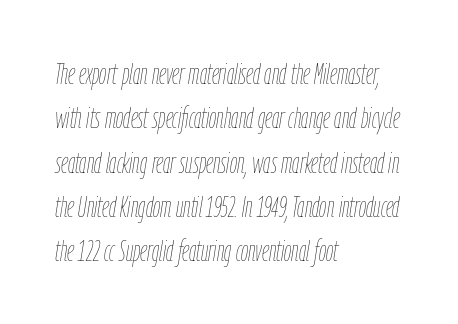
Q: Is the text bold? A: No.
Q: Is the text italic (slanted)? A: Yes, it leans right by about 9 degrees.
Q: Is the text underlined? A: No.
Q: How is the paragraph aligned? A: Left-aligned.
Q: Is the spacing between letters normal or unusually wide? A: Normal.
Q: Is the spacing between lines tight, normal or loose? A: Normal.
Q: Width (condensed, normal, or wide)? A: Condensed.
Q: Stroke contrast? A: Low.
Q: x-height? A: Medium.
Q: Monospaced? A: No.
